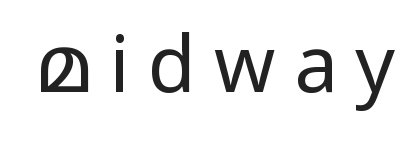
Q: Is the text bold? A: No.
Q: Is the text italic (slanted)? A: No, it is upright.
Q: Is the typeface a serif or a sans-serif typeface? A: Sans-serif.
Q: Is the text underlined? A: No.
Q: Is the spacing between letters normal or unusually wide? A: Unusually wide.
Q: Width (condensed, normal, or wide)? A: Normal.
Q: Stroke contrast? A: Low.
Q: x-height? A: Medium.
Q: Monospaced? A: No.
